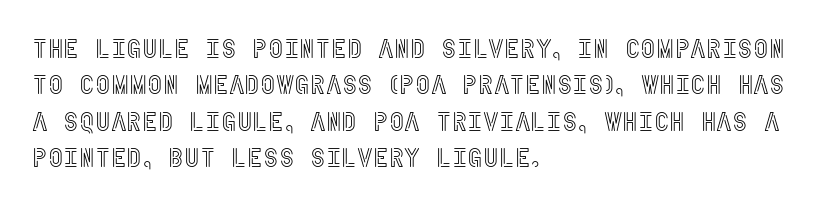
Tracking value appears to be zero — textbook default spacing. The type sits square on the baseline with zero lean. A clean baseline with only descenders dipping below it. Is the block centered? No — it sits flush against the left margin. Notice how descenders clear the ascenders below comfortably — that's standard leading.
